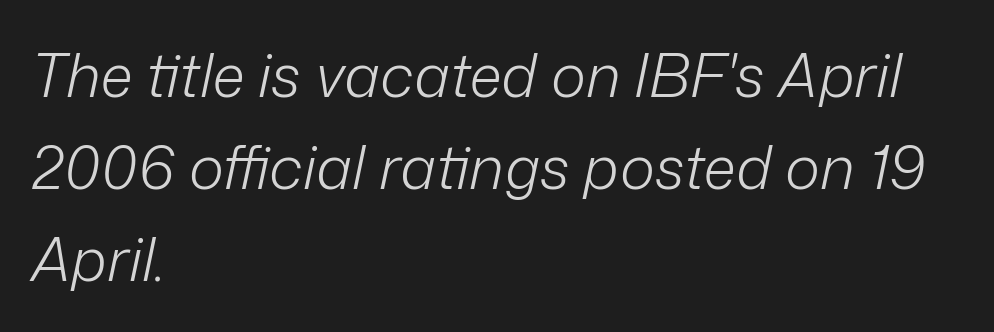
Q: Is the text bold? A: No.
Q: Is the text italic (slanted)? A: Yes, it leans right by about 12 degrees.
Q: Is the text underlined? A: No.
Q: How is the paragraph aligned? A: Left-aligned.
Q: Is the spacing between letters normal or unusually wide? A: Normal.
Q: Is the spacing between lines tight, normal or loose? A: Normal.
Q: Width (condensed, normal, or wide)? A: Normal.
Q: Stroke contrast? A: Low.
Q: x-height? A: Medium.
Q: Monospaced? A: No.
